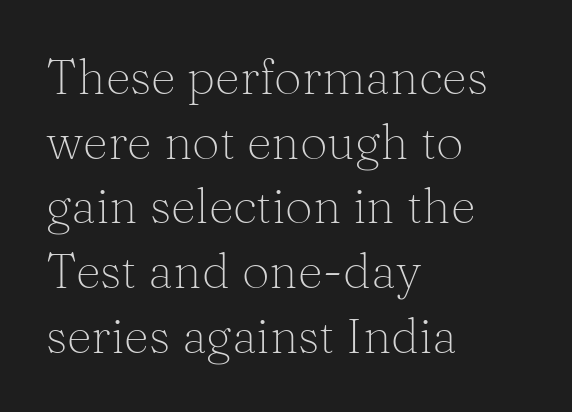
Q: Is the text bold? A: No.
Q: Is the text italic (slanted)? A: No, it is upright.
Q: Is the typeface a serif or a sans-serif typeface? A: Serif.
Q: Is the text underlined? A: No.
Q: How is the paragraph aligned? A: Left-aligned.
Q: Is the spacing between letters normal or unusually wide? A: Normal.
Q: Is the spacing between lines tight, normal or loose? A: Normal.
Q: Width (condensed, normal, or wide)? A: Normal.
Q: Stroke contrast? A: Medium.
Q: x-height? A: Medium.
Q: Monospaced? A: No.
